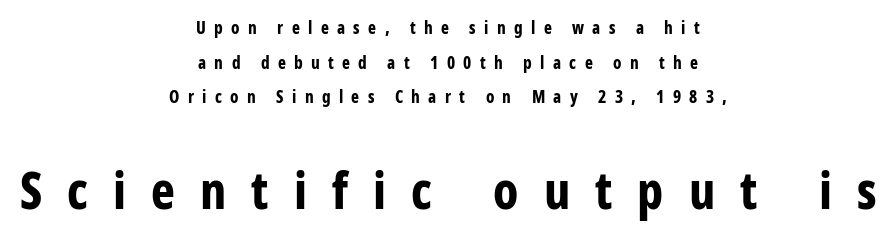
{"serif": "no", "italic": "no", "bold": "yes", "weight": "bold", "width": "condensed", "stroke_contrast": "low", "x_height": "medium", "monospaced": "no", "underline": "no", "align": "center", "line_spacing": "loose", "line_spacing_ratio": 2.04, "letter_spacing": "wide", "letter_spacing_em": 0.49, "larger_block": "second", "size_ratio": 3.0, "glyph_px": 51}
